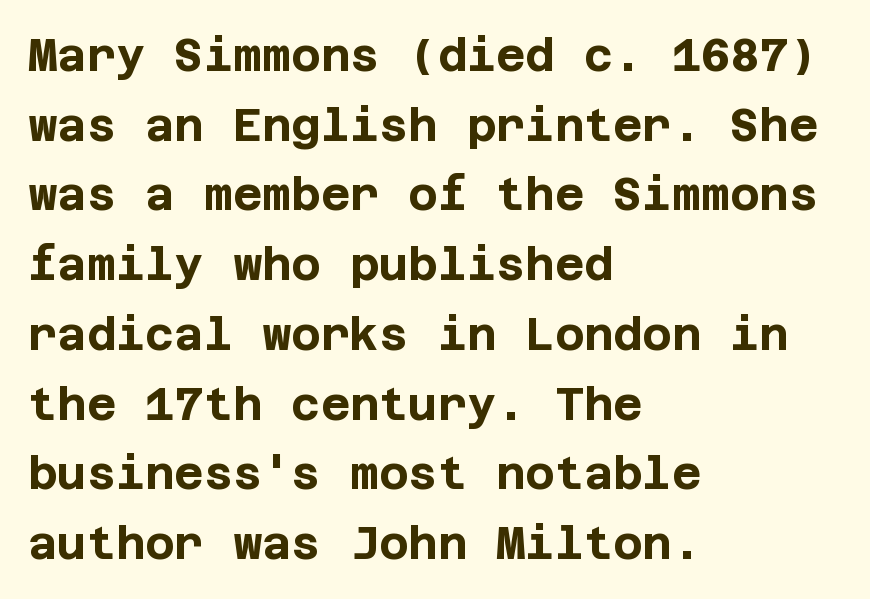
Q: Is the text bold? A: Yes.
Q: Is the text italic (slanted)? A: No, it is upright.
Q: Is the typeface a serif or a sans-serif typeface? A: Sans-serif.
Q: Is the text underlined? A: No.
Q: How is the paragraph aligned? A: Left-aligned.
Q: Is the spacing between letters normal or unusually wide? A: Normal.
Q: Is the spacing between lines tight, normal or loose? A: Normal.
Q: Width (condensed, normal, or wide)? A: Normal.
Q: Stroke contrast? A: Low.
Q: x-height? A: Large.
